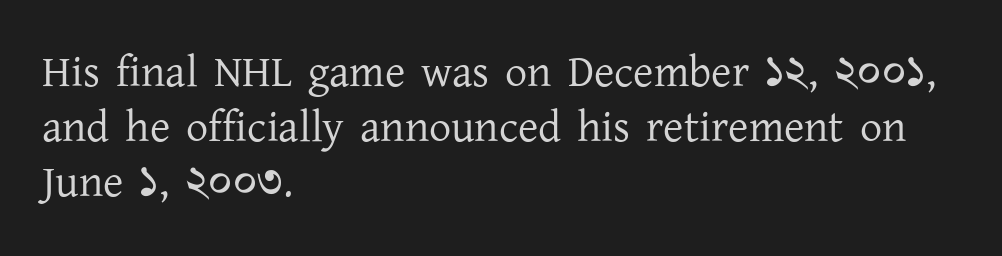
Q: Is the text bold? A: No.
Q: Is the text italic (slanted)? A: No, it is upright.
Q: Is the typeface a serif or a sans-serif typeface? A: Serif.
Q: Is the text underlined? A: No.
Q: How is the paragraph aligned? A: Left-aligned.
Q: Is the spacing between letters normal or unusually wide? A: Normal.
Q: Is the spacing between lines tight, normal or loose? A: Normal.
Q: Width (condensed, normal, or wide)? A: Normal.
Q: Stroke contrast? A: Low.
Q: x-height? A: Medium.
Q: Monospaced? A: No.
